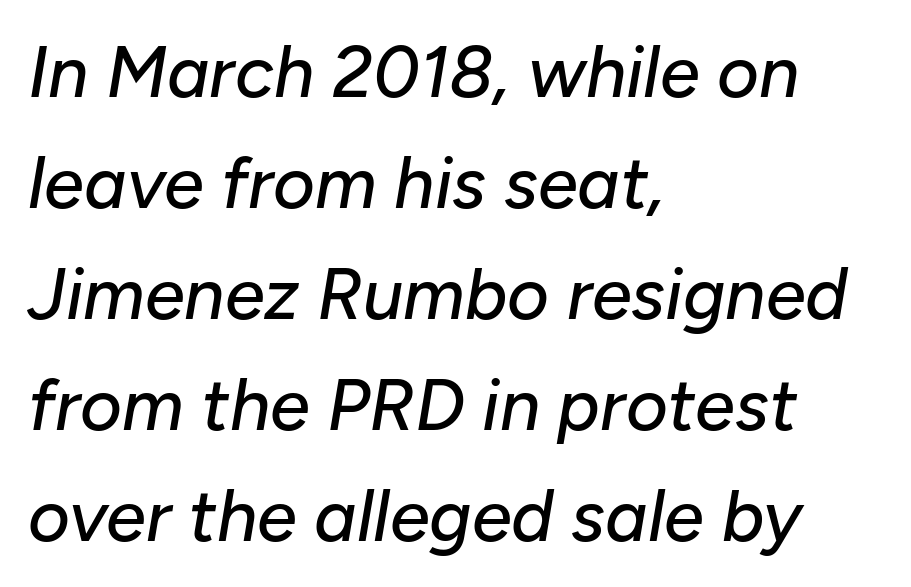
The image shows 72 px text type, italic (leaning right); set left-aligned, normal line spacing (1.54x), normal letter spacing, not underlined; low stroke contrast and a medium x-height.
